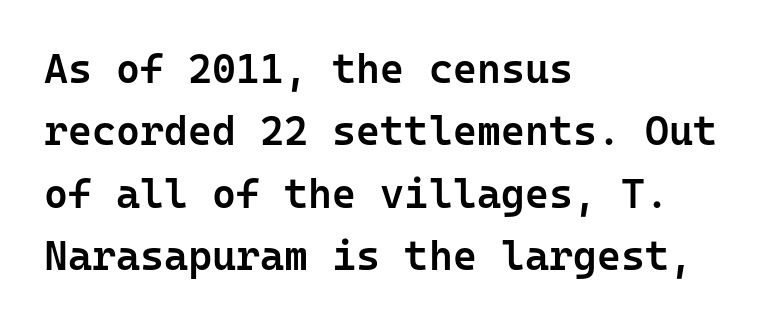
Observe the ordinary spacing: letters are neighbours, not strangers. The letters march in equal steps, a hallmark of fixed-pitch type. Every stem runs plumb, perpendicular to the baseline. Plain, unruled lines of type. Notice how descenders clear the ascenders below comfortably — that's standard leading.
